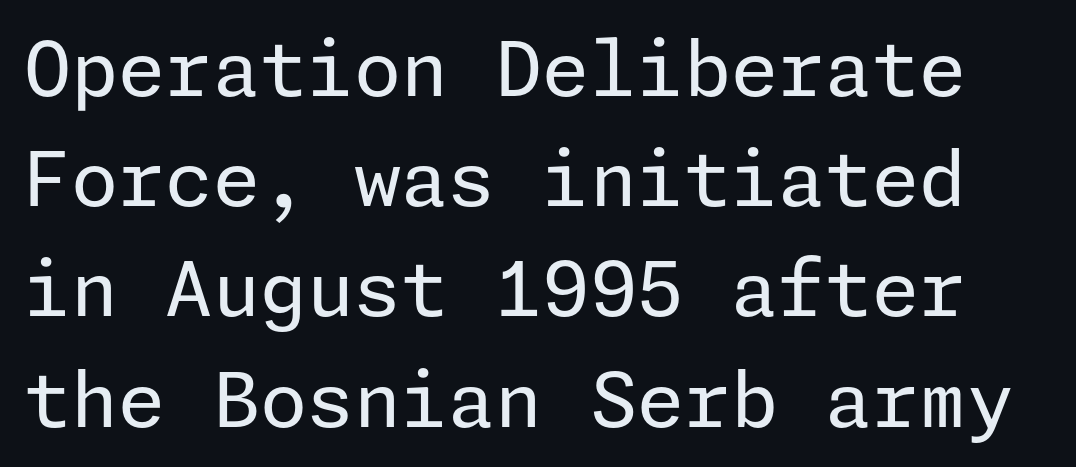
The image shows 76 px regular-weight sans-serif type, upright; set normal line spacing (1.45x), normal letter spacing, not underlined; low stroke contrast and a medium x-height.
